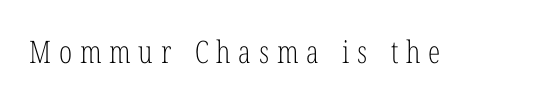
Q: Is the text bold? A: No.
Q: Is the text italic (slanted)? A: No, it is upright.
Q: Is the typeface a serif or a sans-serif typeface? A: Serif.
Q: Is the text underlined? A: No.
Q: Is the spacing between letters normal or unusually wide? A: Unusually wide.
Q: Width (condensed, normal, or wide)? A: Condensed.
Q: Stroke contrast? A: Low.
Q: x-height? A: Medium.
Q: Monospaced? A: No.
